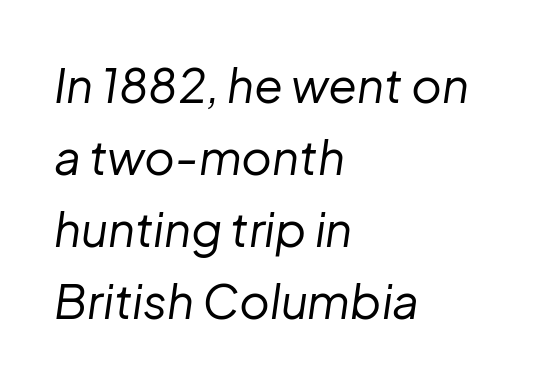
If you drew a line through each stem, it would be angled. The zone under the glyphs is completely vacant. Each letter keeps its own natural width here, so spacing adapts to shape. Vertical stems look standard width or narrower in stroke.
